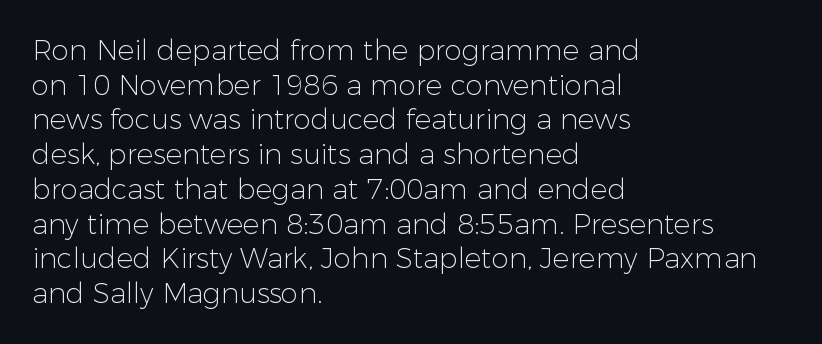
The image shows 28 px light sans-serif type, upright; set left-aligned, line spacing 1.24x, normal letter spacing, not underlined; low stroke contrast and a medium x-height.
